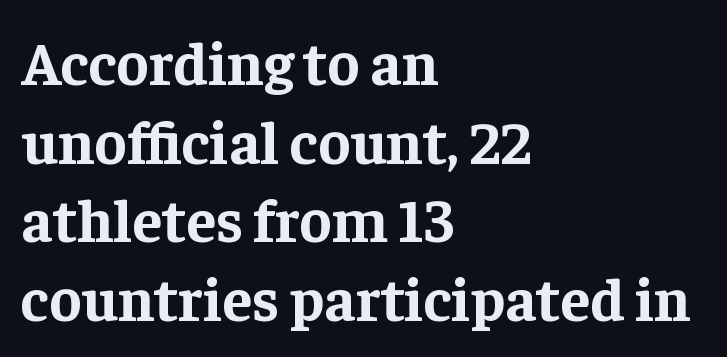
The image shows 61 px bold serif type, upright; set left-aligned, normal line spacing (1.29x), normal letter spacing, not underlined; low stroke contrast and a medium x-height.
